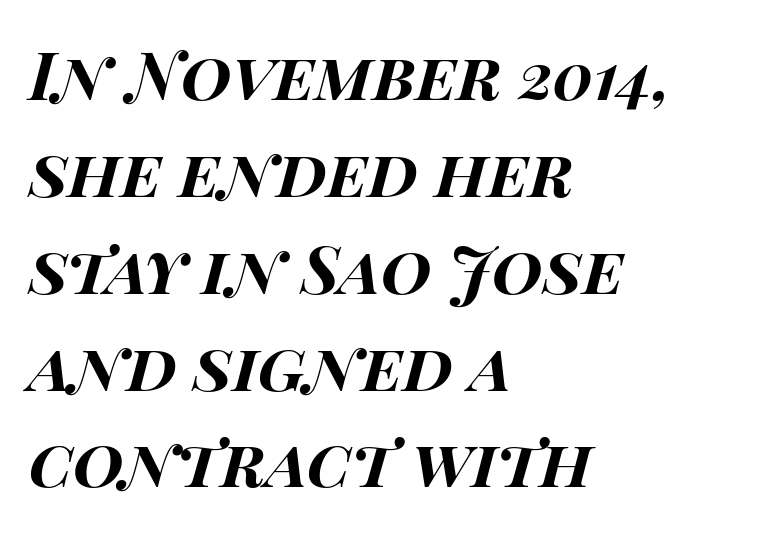
Note the varied advance widths — an 'i' is clearly narrower than an 'm'. The rendering anchors every line to the left-hand side. The gaps between neighbouring characters are ordinary and unremarkable. Tall strokes in this sample are angled rather than plumb. Weight: bold.
